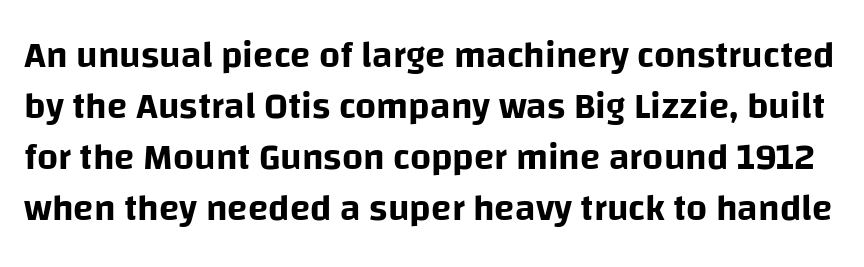
{"serif": "no", "italic": "no", "width": "normal", "stroke_contrast": "low", "x_height": "large", "monospaced": "no", "underline": "no", "line_spacing": "normal", "line_spacing_ratio": 1.38, "letter_spacing": "normal", "letter_spacing_em": 0.0, "glyph_px": 37}
